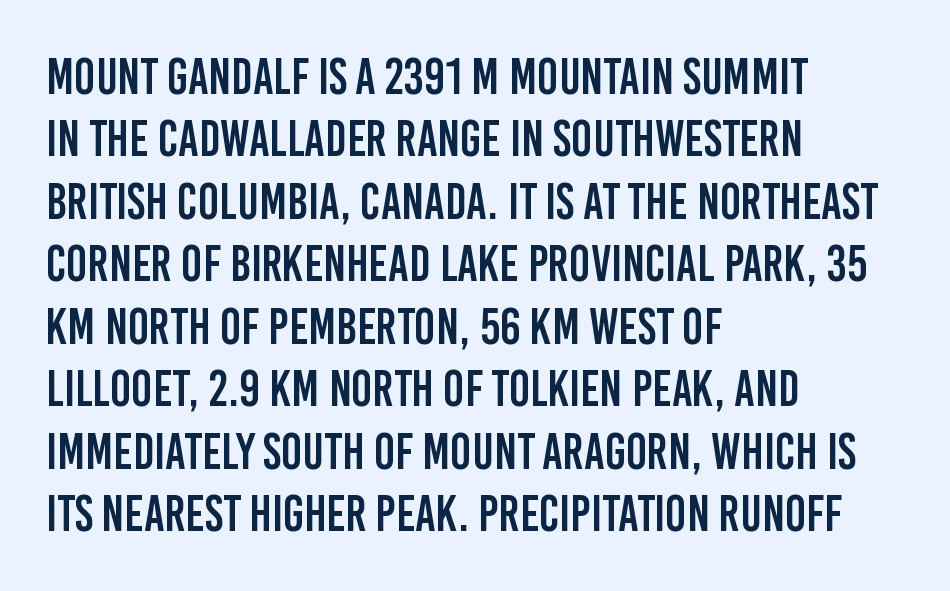
The image shows 50 px condensed sans-serif type, upright; set left-aligned, normal line spacing (1.25x), normal letter spacing, not underlined; low stroke contrast and a large x-height.
